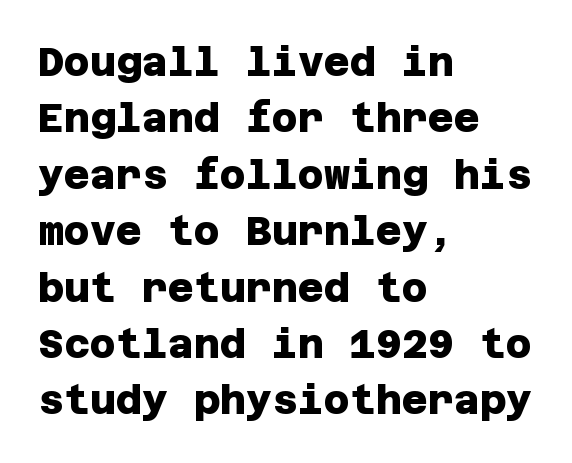
The image shows 40 px heavy sans-serif type; set left-aligned, normal line spacing (1.41x), normal letter spacing, not underlined; low stroke contrast and a large x-height.
